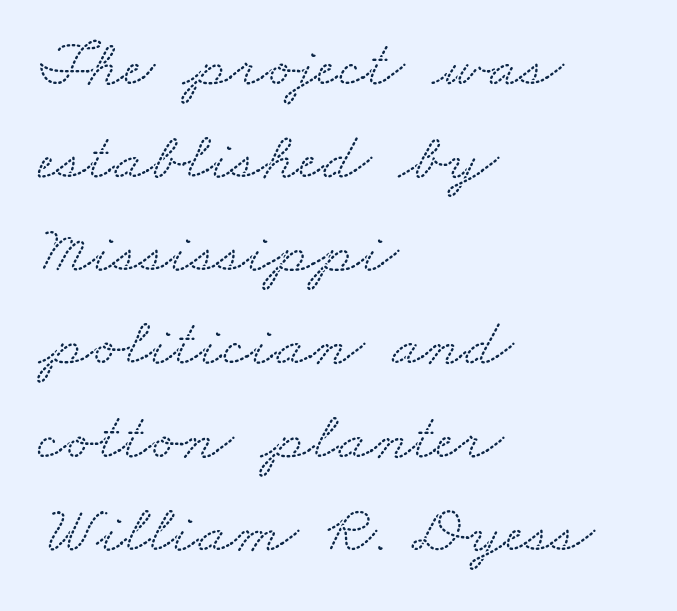
Yep, those are serifs on the letters. Default kerning and tracking; the words read as compact shapes. Glance below the letters and you will spot only blank space. Proportional: the letters do not fall into vertical columns.
